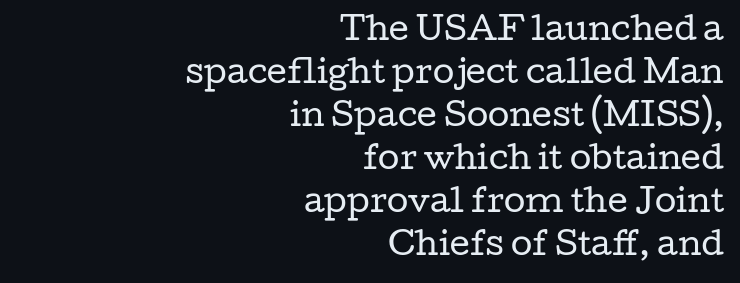
The image shows 31 px regular-weight, wide serif type, upright; set right-aligned, normal line spacing (1.39x), normal letter spacing, not underlined; low stroke contrast and a medium x-height.
